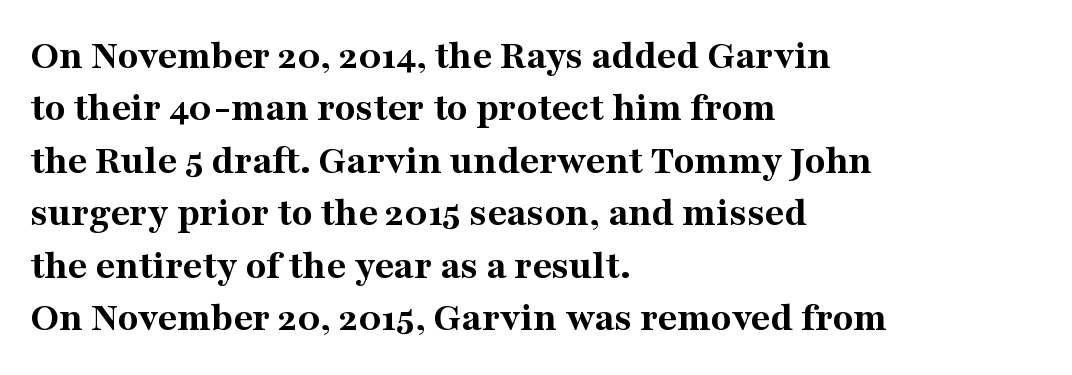
The rendering uses natural spacing where letterforms have individual widths. On the weight axis this lands at bold, roughly 700. Reading down the block, your eye returns to a fixed left position each line. Words float on clear page, feet unadorned. Does the type have serifs? Yes, each stem ends in a small foot. Designer's note — italics off, roman on.
